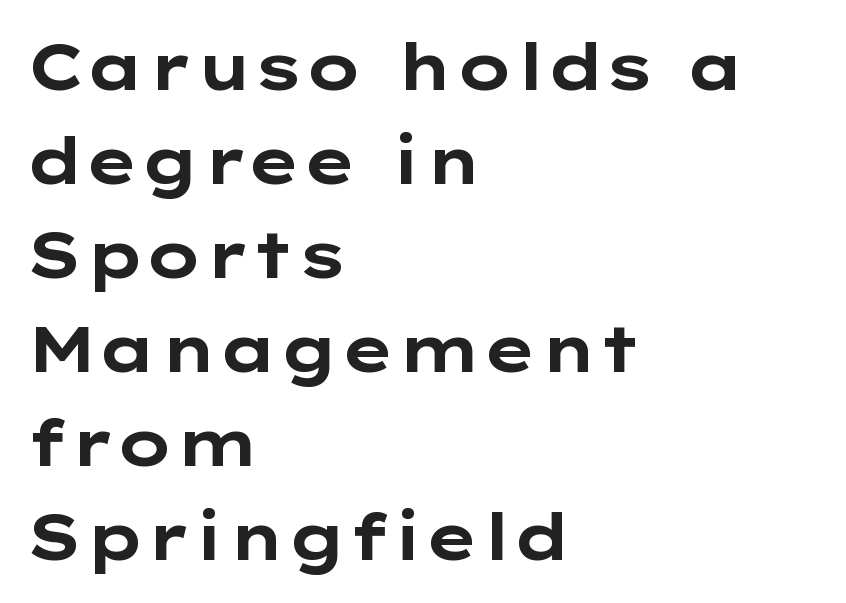
The image shows 64 px bold, wide sans-serif type, upright; set left-aligned, normal line spacing (1.47x), normal letter spacing, not underlined; low stroke contrast and a medium x-height.
